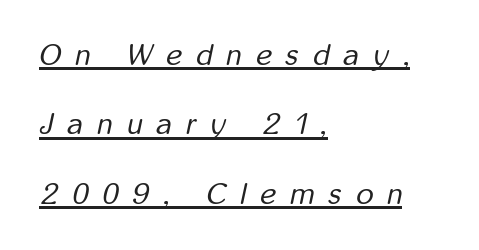
{"italic": "yes", "lean": "right", "slant_degrees": 12, "bold": "no", "weight": "regular", "width": "condensed", "stroke_contrast": "low", "x_height": "medium", "monospaced": "no", "underline": "yes", "align": "left", "line_spacing": "loose", "line_spacing_ratio": 2.31, "letter_spacing": "wide", "letter_spacing_em": 0.48, "glyph_px": 30}
